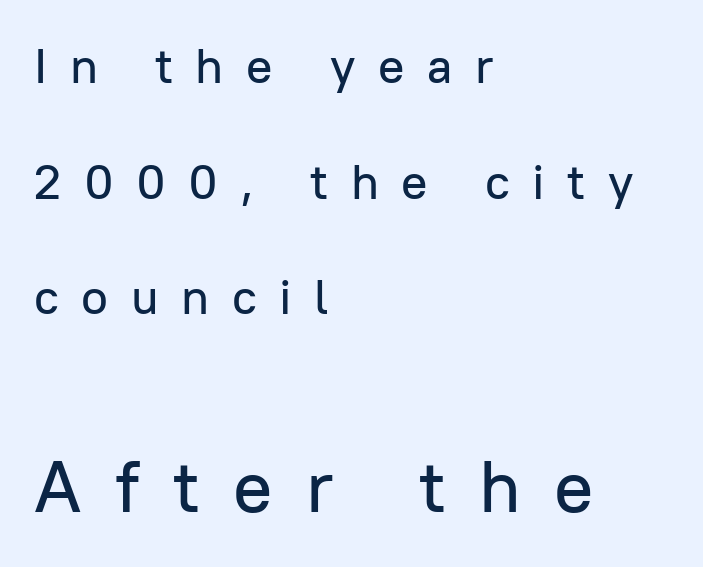
Q: Is the text italic (slanted)? A: No, it is upright.
Q: Is the typeface a serif or a sans-serif typeface? A: Sans-serif.
Q: Is the text underlined? A: No.
Q: How is the paragraph aligned? A: Left-aligned.
Q: Is the spacing between letters normal or unusually wide? A: Unusually wide.
Q: Is the spacing between lines tight, normal or loose? A: Loose.
Q: Which block of text is set in a larger size, the first (top) or the second (bottom)? A: The second (bottom) one.
Q: Width (condensed, normal, or wide)? A: Normal.
Q: Stroke contrast? A: Low.
Q: x-height? A: Medium.
Q: Monospaced? A: No.
